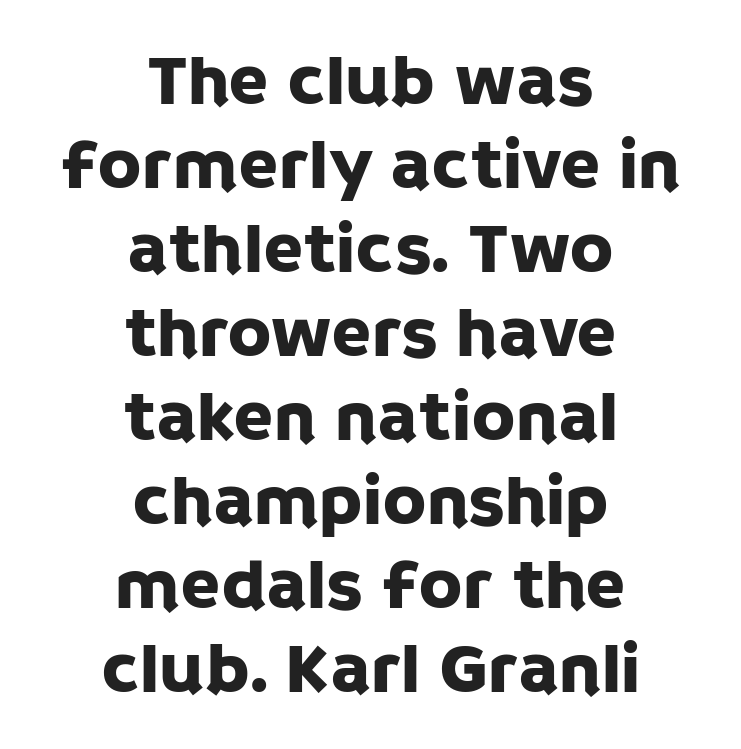
The image shows 73 px sans-serif type, upright; set centered, tight line spacing (1.15x), normal letter spacing, not underlined; low stroke contrast and a large x-height.
